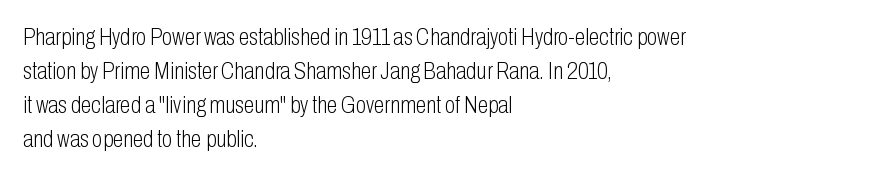
Decoration check: the copy has no underline. Teacher's note: observe the even left margin — that is flush-left alignment. Interline gaps are of average width in this sample. No chunkiness to these letters — they're not bold. These lines were composed using upright roman letters.
